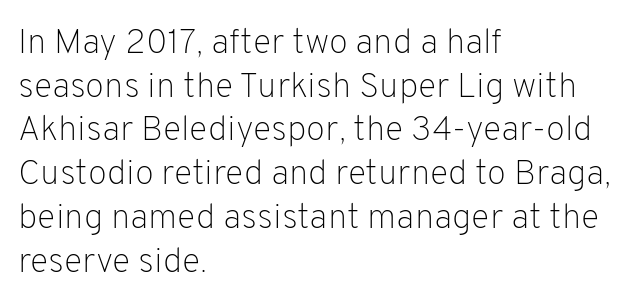
The image shows 35 px light sans-serif type, upright; set left-aligned, normal line spacing (1.25x), normal letter spacing, not underlined; low stroke contrast and a medium x-height.
